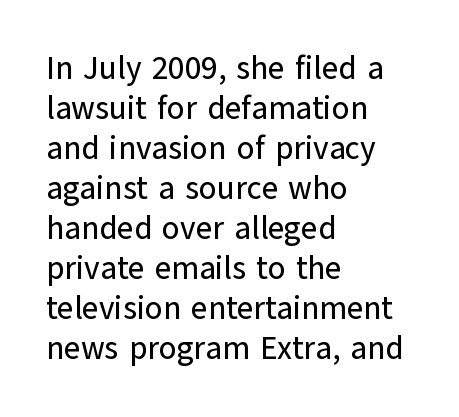
The image shows 32 px sans-serif type, upright; set left-aligned, normal line spacing (1.25x), normal letter spacing, not underlined; low stroke contrast and a medium x-height.
